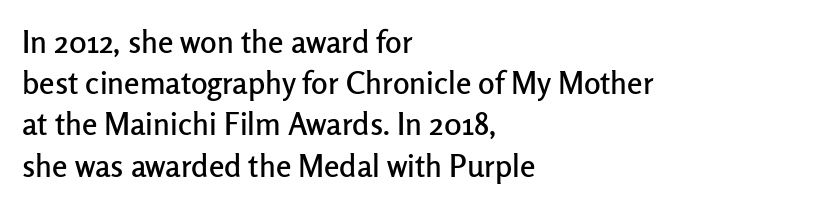
The image shows 31 px sans-serif type, upright; set left-aligned, normal line spacing (1.33x), normal letter spacing, not underlined; low stroke contrast and a medium x-height.
